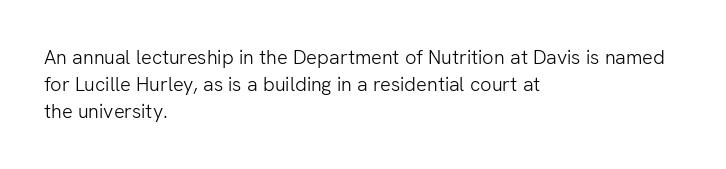
The image shows 20 px text type, upright; set left-aligned, normal line spacing (1.34x), normal letter spacing, not underlined.
